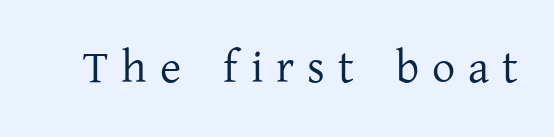
Varying glyph widths throughout — classic text-font behaviour. The foot of each line stays bare and open. The lettering stays uniformly vertical, giving the passage a roman look. The letters look calm and open, with moderate or lighter stems. The gaps between neighbouring characters are conspicuously large.
